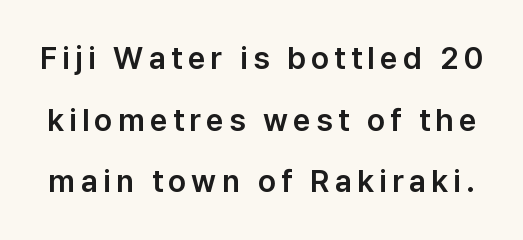
{"serif": "no", "italic": "no", "width": "normal", "stroke_contrast": "low", "x_height": "medium", "monospaced": "no", "underline": "no", "line_spacing": "loose", "line_spacing_ratio": 1.99, "glyph_px": 31}
